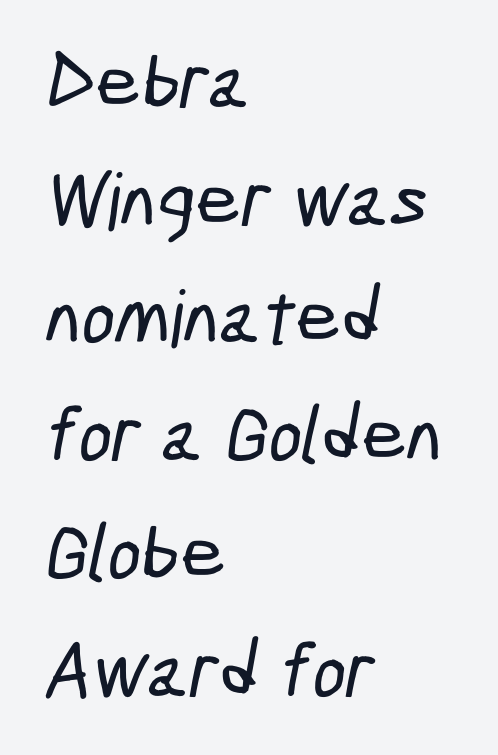
{"serif": "no", "width": "condensed", "stroke_contrast": "low", "x_height": "medium", "monospaced": "no", "underline": "no", "align": "left", "line_spacing": "normal", "line_spacing_ratio": 1.49, "letter_spacing": "normal", "letter_spacing_em": 0.0, "glyph_px": 79}
